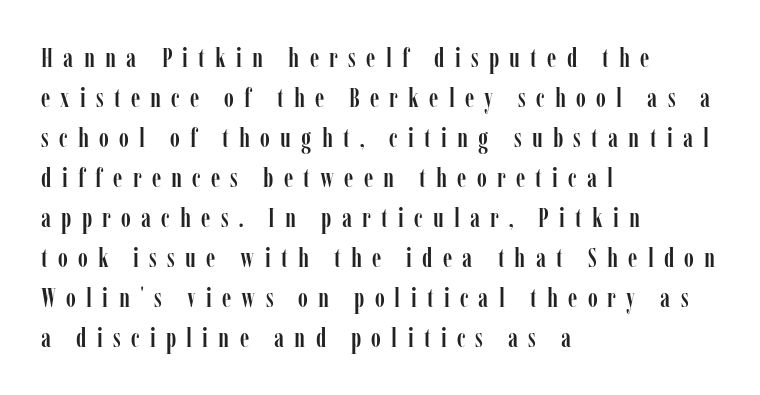
The image shows 27 px text type, upright; set left-aligned, normal line spacing (1.48x), unusually wide letter spacing (+0.38 em), not underlined.
